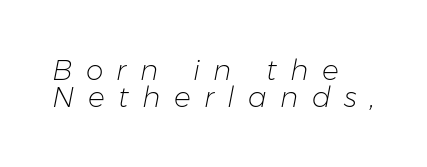
Q: Is the text bold? A: No.
Q: Is the text italic (slanted)? A: Yes, it leans right by about 11 degrees.
Q: Is the text underlined? A: No.
Q: How is the paragraph aligned? A: Left-aligned.
Q: Is the spacing between letters normal or unusually wide? A: Unusually wide.
Q: Is the spacing between lines tight, normal or loose? A: Tight.
Q: Width (condensed, normal, or wide)? A: Normal.
Q: Stroke contrast? A: Low.
Q: x-height? A: Medium.
Q: Monospaced? A: No.
